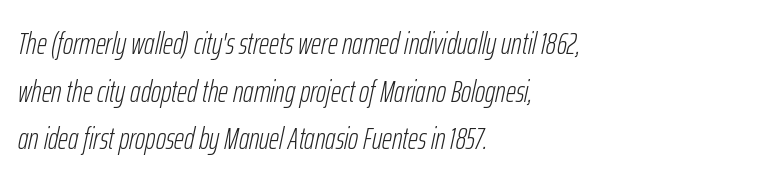
{"italic": "yes", "lean": "right", "slant_degrees": 12, "bold": "no", "weight": "light", "width": "condensed", "stroke_contrast": "low", "x_height": "medium", "monospaced": "no", "underline": "no", "align": "left", "line_spacing": "normal", "line_spacing_ratio": 1.54, "letter_spacing": "normal", "letter_spacing_em": 0.0, "glyph_px": 31}
